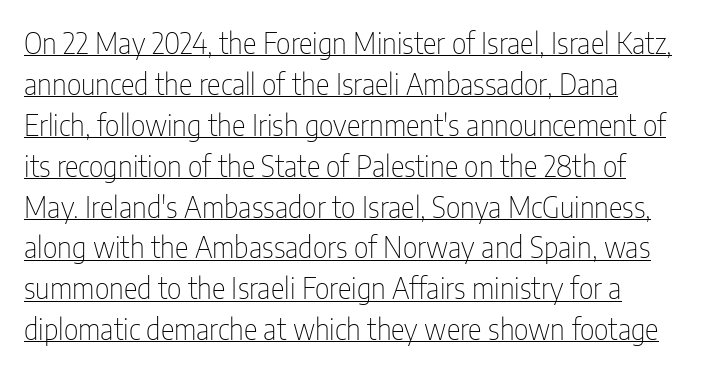
Beneath each row of characters lies a ruled line. This sample uses an upright cut, with every glyph sitting square on the baseline. Looks like regular typesetting: each glyph gets only the width it needs. Does the type have serifs? No, each stem ends abruptly. Observe the ordinary spacing: letters are neighbours, not strangers. Unbolded letterforms with no extra heft.
